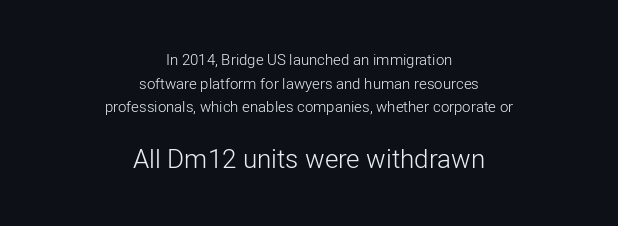
Q: Is the text bold? A: No.
Q: Is the text italic (slanted)? A: No, it is upright.
Q: Is the text underlined? A: No.
Q: How is the paragraph aligned? A: Centered.
Q: Is the spacing between letters normal or unusually wide? A: Normal.
Q: Is the spacing between lines tight, normal or loose? A: Normal.
Q: Which block of text is set in a larger size, the first (top) or the second (bottom)? A: The second (bottom) one.
